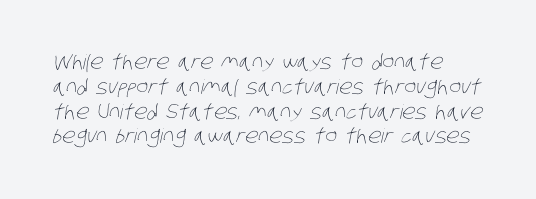
Q: Is the text bold? A: No.
Q: Is the text underlined? A: No.
Q: Is the spacing between letters normal or unusually wide? A: Normal.
